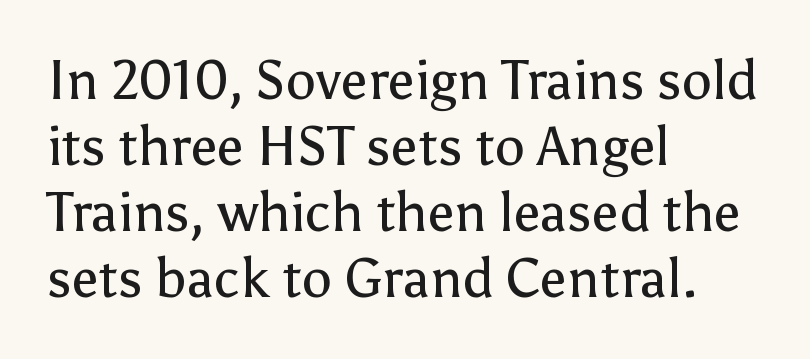
If you drew a ruler down the left edge, every line would touch it. Bold? No — there's no thickening of the strokes. Check the space under the baseline: it is left empty. A sans-serif font was chosen for this passage.
